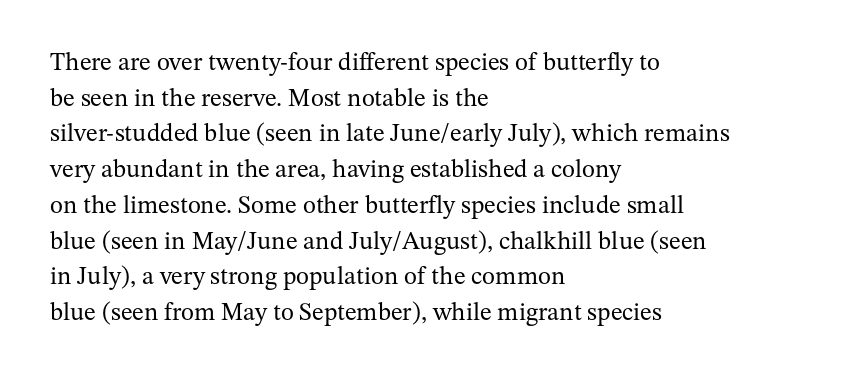
No word sits above an underline. These lines stack with their left ends in a neat column. The line-height multiplier appears to be the usual default. Ordinary non-slanted type is in use. Students, note that the glyphs here touch the page at normal intervals.
